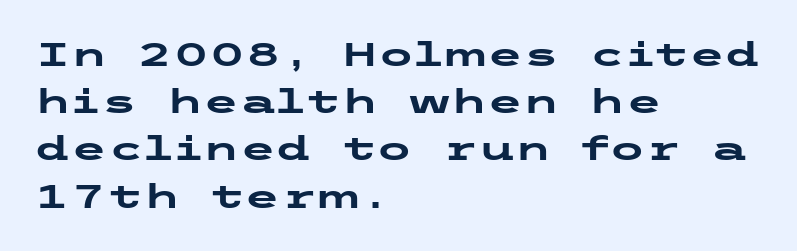
The image shows 33 px heavy, wide sans-serif type, upright; set left-aligned, normal line spacing (1.43x), normal letter spacing, not underlined; low stroke contrast and a medium x-height.
